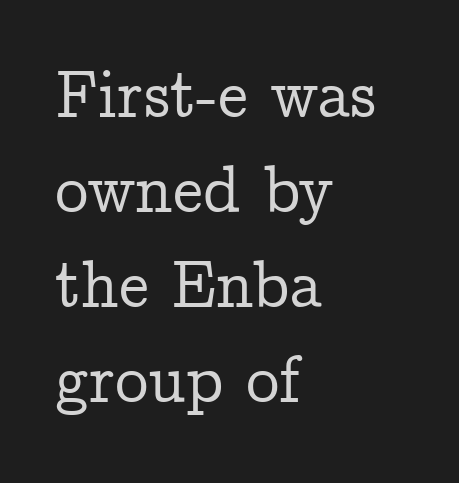
{"serif": "yes", "italic": "no", "width": "normal", "stroke_contrast": "low", "x_height": "medium", "monospaced": "no", "underline": "no", "align": "left", "line_spacing": "normal", "line_spacing_ratio": 1.42, "letter_spacing": "normal", "letter_spacing_em": 0.0, "glyph_px": 67}
